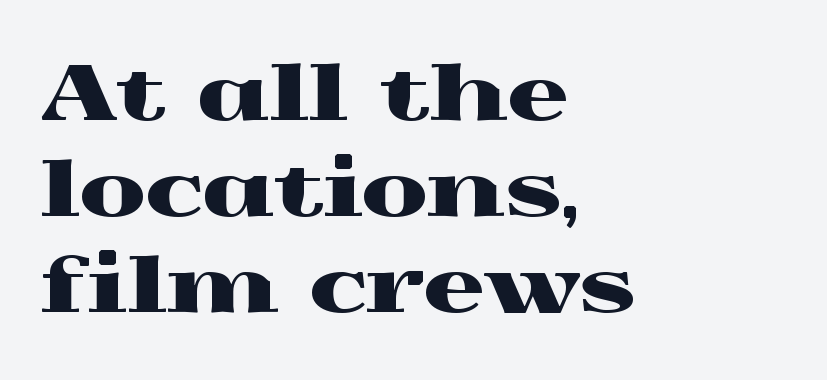
The image shows 76 px wide serif type, upright; set left-aligned, normal line spacing (1.26x), normal letter spacing, not underlined; a medium x-height.
